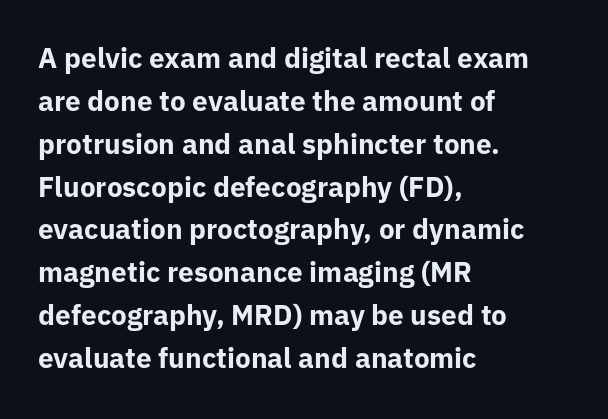
Q: Is the text bold? A: Yes.
Q: Is the text italic (slanted)? A: No, it is upright.
Q: Is the typeface a serif or a sans-serif typeface? A: Sans-serif.
Q: Is the text underlined? A: No.
Q: How is the paragraph aligned? A: Left-aligned.
Q: Is the spacing between letters normal or unusually wide? A: Normal.
Q: Is the spacing between lines tight, normal or loose? A: Normal.
Q: Width (condensed, normal, or wide)? A: Normal.
Q: Stroke contrast? A: Low.
Q: x-height? A: Medium.
Q: Monospaced? A: No.
